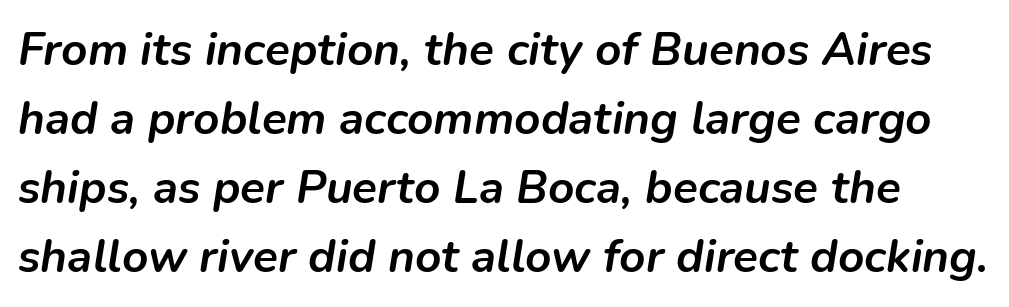
{"italic": "yes", "lean": "right", "slant_degrees": 9, "bold": "yes", "weight": "semibold", "width": "normal", "stroke_contrast": "low", "x_height": "medium", "monospaced": "no", "underline": "no", "line_spacing": "normal", "line_spacing_ratio": 1.5, "letter_spacing": "normal", "letter_spacing_em": 0.0, "glyph_px": 46}
